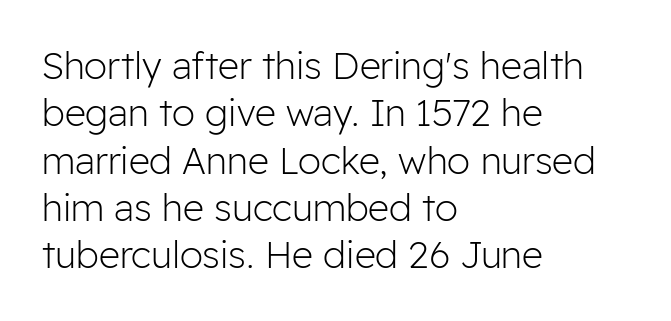
The image shows 37 px light sans-serif type, upright; set left-aligned, normal line spacing (1.28x), normal letter spacing, not underlined; low stroke contrast and a medium x-height.
